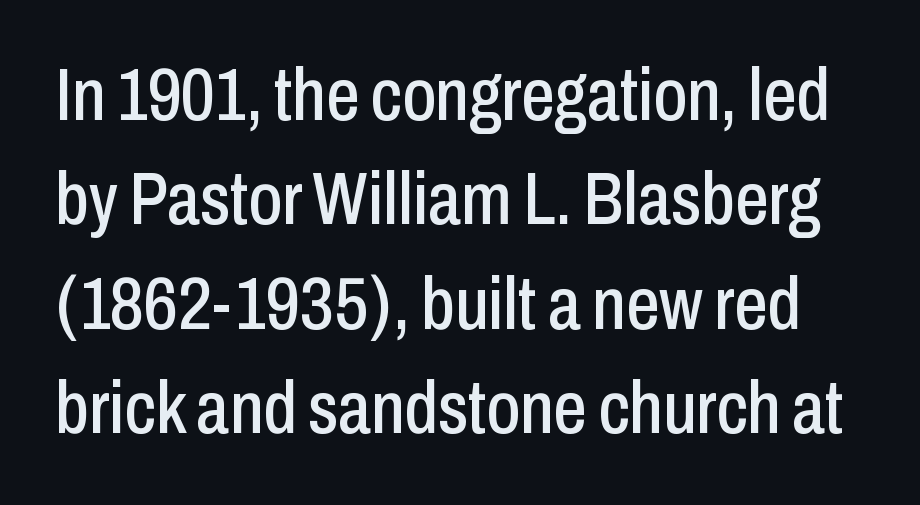
The image shows 74 px condensed sans-serif type, upright; set normal line spacing (1.41x), normal letter spacing, not underlined; low stroke contrast and a medium x-height.
